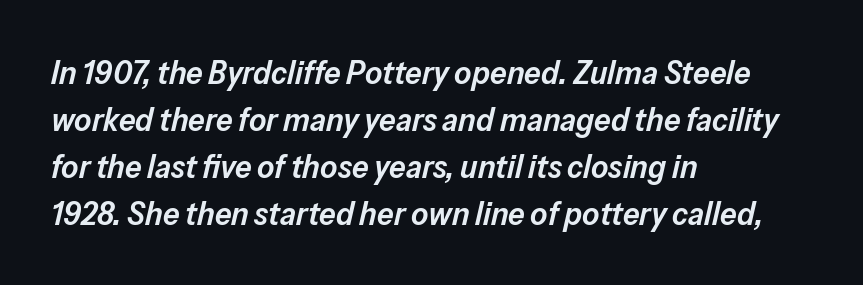
Q: Is the text bold? A: Semi-bold.
Q: Is the text italic (slanted)? A: Yes, it leans right by about 13 degrees.
Q: Is the text underlined? A: No.
Q: How is the paragraph aligned? A: Left-aligned.
Q: Is the spacing between letters normal or unusually wide? A: Normal.
Q: Is the spacing between lines tight, normal or loose? A: Normal.
Q: Width (condensed, normal, or wide)? A: Normal.
Q: Stroke contrast? A: Low.
Q: x-height? A: Medium.
Q: Monospaced? A: No.
